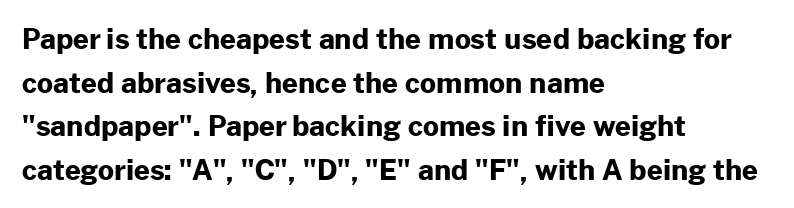
{"serif": "no", "italic": "no", "bold": "yes", "weight": "bold", "width": "normal", "stroke_contrast": "low", "x_height": "medium", "monospaced": "no", "underline": "no", "align": "left", "line_spacing": "normal", "line_spacing_ratio": 1.56, "letter_spacing": "normal", "letter_spacing_em": 0.0, "glyph_px": 28}
